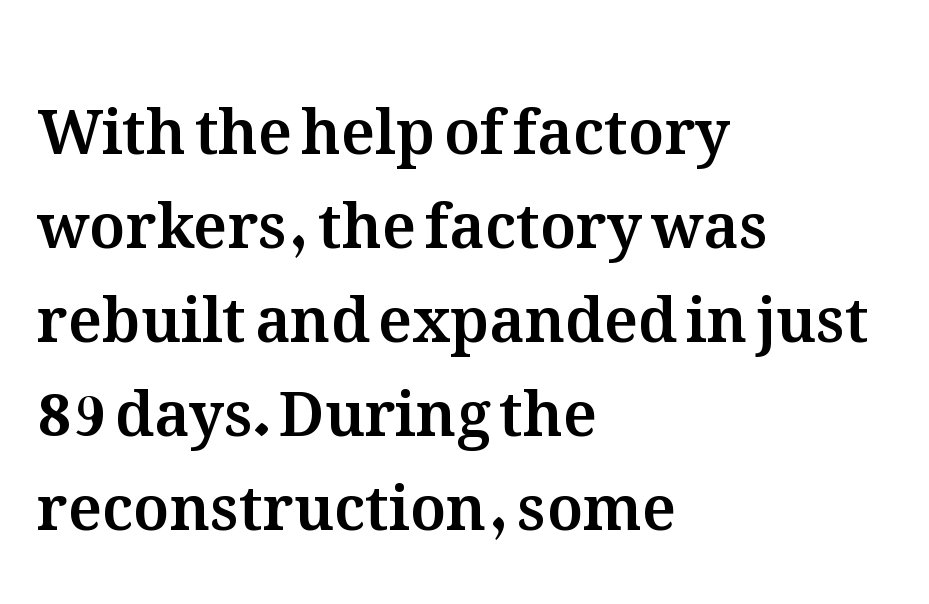
The image shows 61 px text type, upright; set left-aligned, normal line spacing (1.54x), normal letter spacing, not underlined; medium stroke contrast and a medium x-height.
